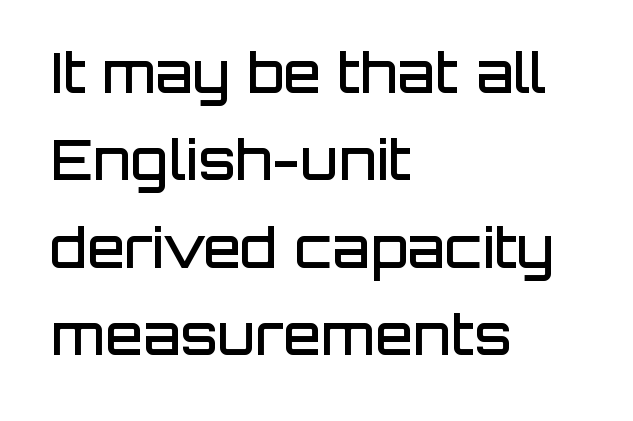
The image shows 55 px semibold sans-serif type, upright; set left-aligned, normal line spacing (1.59x), normal letter spacing, not underlined; low stroke contrast and a large x-height.
